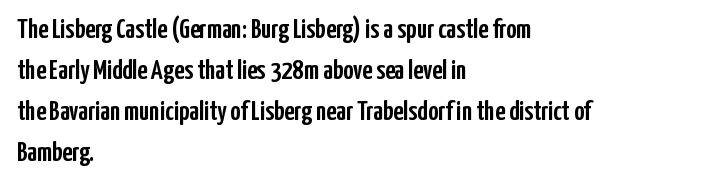
Q: Is the text italic (slanted)? A: No, it is upright.
Q: Is the typeface a serif or a sans-serif typeface? A: Sans-serif.
Q: Is the text underlined? A: No.
Q: How is the paragraph aligned? A: Left-aligned.
Q: Is the spacing between letters normal or unusually wide? A: Normal.
Q: Is the spacing between lines tight, normal or loose? A: Normal.
Q: Width (condensed, normal, or wide)? A: Condensed.
Q: Stroke contrast? A: Low.
Q: x-height? A: Medium.
Q: Monospaced? A: No.
